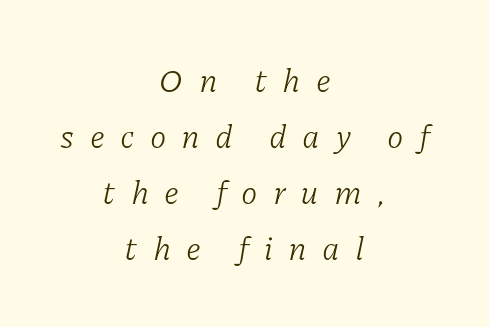
{"serif": "yes", "italic": "yes", "lean": "right", "slant_degrees": 11, "bold": "no", "weight": "light", "width": "normal", "stroke_contrast": "low", "x_height": "medium", "monospaced": "no", "underline": "no", "align": "center", "line_spacing": "normal", "line_spacing_ratio": 1.7, "letter_spacing": "wide", "letter_spacing_em": 0.46, "glyph_px": 33}
